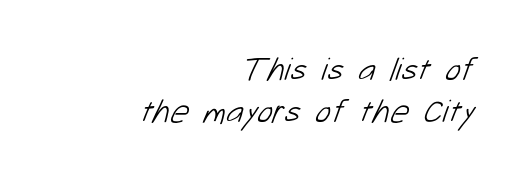
The image shows 33 px light sans-serif type; set right-aligned, normal line spacing (1.27x), normal letter spacing, not underlined; low stroke contrast and a medium x-height.
